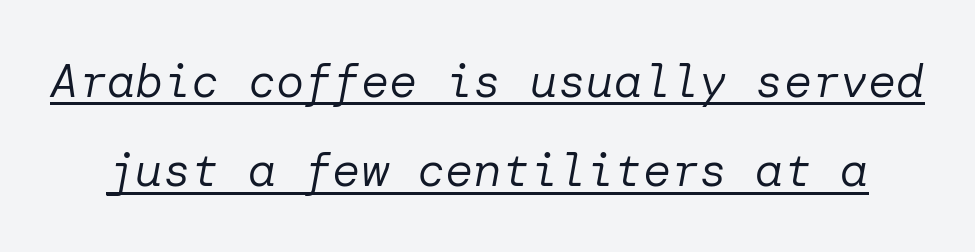
The image shows 47 px regular-weight type, italic (leaning right); set loose line spacing (1.9x), normal letter spacing, underlined; low stroke contrast and a medium x-height.
